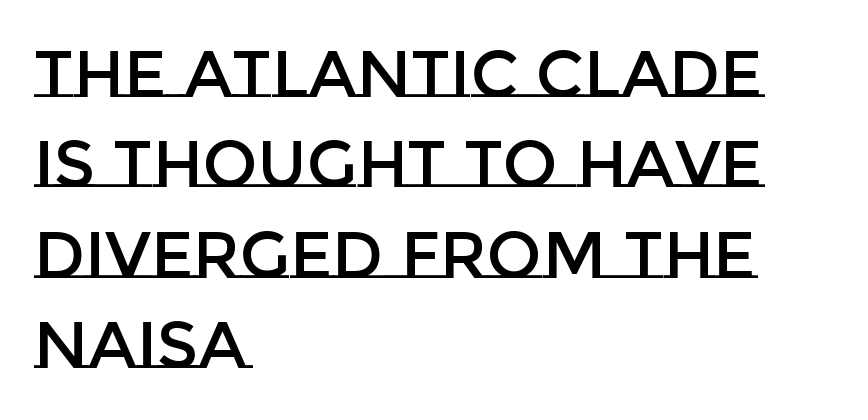
Q: Is the text italic (slanted)? A: No, it is upright.
Q: Is the text underlined? A: No.
Q: How is the paragraph aligned? A: Left-aligned.
Q: Is the spacing between letters normal or unusually wide? A: Normal.
Q: Is the spacing between lines tight, normal or loose? A: Normal.
Q: Width (condensed, normal, or wide)? A: Normal.
Q: Stroke contrast? A: Low.
Q: x-height? A: Large.
Q: Monospaced? A: No.
